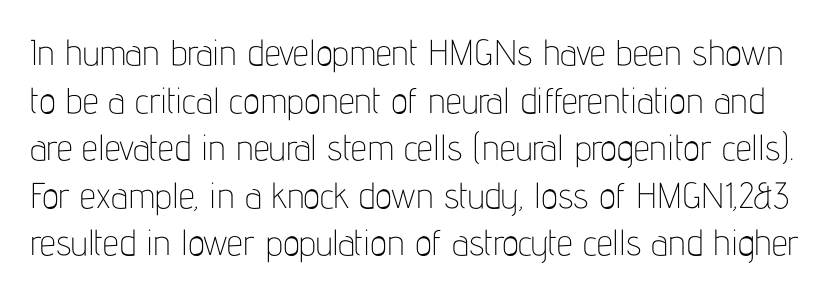
Q: Is the text bold? A: No.
Q: Is the text italic (slanted)? A: No, it is upright.
Q: Is the typeface a serif or a sans-serif typeface? A: Sans-serif.
Q: Is the text underlined? A: No.
Q: Is the spacing between letters normal or unusually wide? A: Normal.
Q: Is the spacing between lines tight, normal or loose? A: Normal.
Q: Width (condensed, normal, or wide)? A: Condensed.
Q: Stroke contrast? A: Low.
Q: x-height? A: Medium.
Q: Monospaced? A: No.
